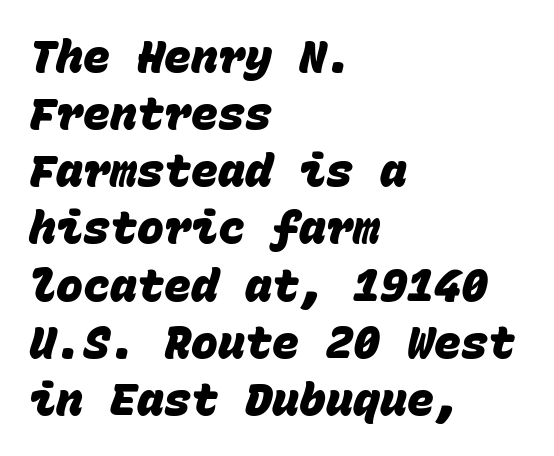
The image shows 45 px heavy sans-serif type, monospaced; set left-aligned, normal line spacing (1.27x), normal letter spacing, not underlined; low stroke contrast and a large x-height.
